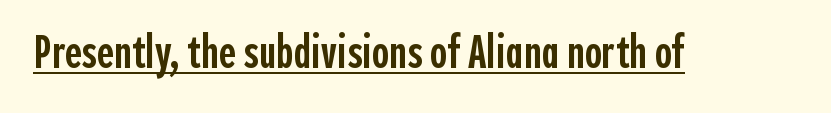
Quick note: not italic, upright. You could not count columns in this text — the font is proportionally spaced. Weight: semibold (demi). Font category for this specimen: sans-serif. The specimen includes a rule beneath the text block's lines. Honestly, the letter spacing is just normal — you wouldn't notice it.
